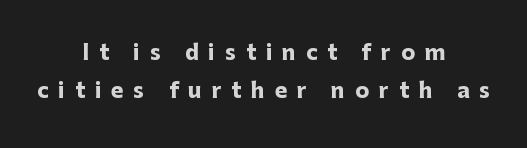
The image shows 21 px bold type, upright; set centered, line spacing 1.83x, unusually wide letter spacing (+0.47 em), not underlined.
